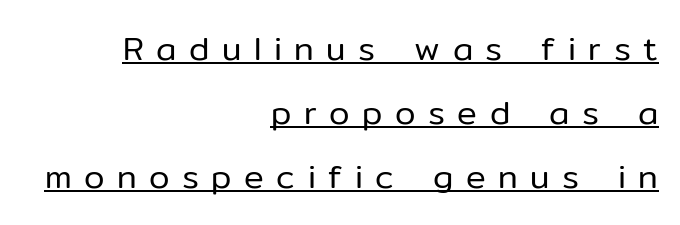
This sample uses a sans-serif face. You could fit nearly another row in the gap between these rows. Compared with typical body copy, the letter spacing here is much looser. The paragraph shown leans on its right margin. Posture: upright roman.
